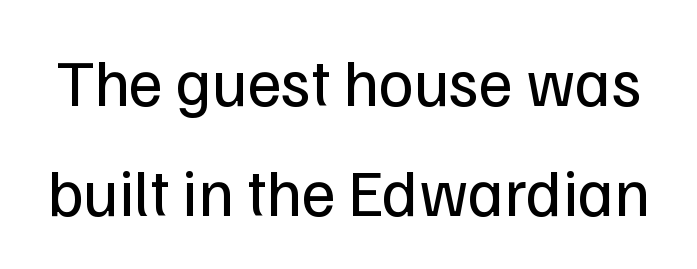
The image shows 66 px regular-weight sans-serif type, upright; set normal line spacing (1.66x), normal letter spacing, not underlined; low stroke contrast and a medium x-height.
